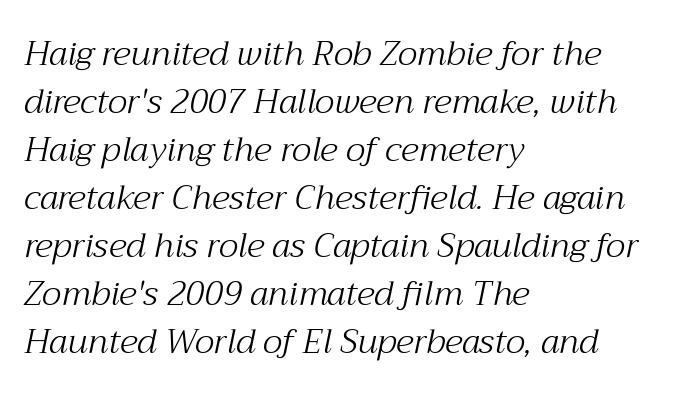
Q: Is the text bold? A: No.
Q: Is the text italic (slanted)? A: Yes, it leans right by about 12 degrees.
Q: Is the typeface a serif or a sans-serif typeface? A: Serif.
Q: Is the text underlined? A: No.
Q: How is the paragraph aligned? A: Left-aligned.
Q: Is the spacing between letters normal or unusually wide? A: Normal.
Q: Is the spacing between lines tight, normal or loose? A: Normal.
Q: Width (condensed, normal, or wide)? A: Normal.
Q: Stroke contrast? A: Medium.
Q: x-height? A: Medium.
Q: Monospaced? A: No.
